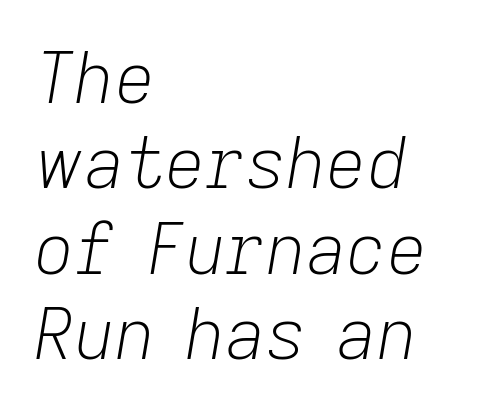
Q: Is the text bold? A: No.
Q: Is the text italic (slanted)? A: Yes, it leans right by about 9 degrees.
Q: Is the text underlined? A: No.
Q: How is the paragraph aligned? A: Left-aligned.
Q: Is the spacing between letters normal or unusually wide? A: Normal.
Q: Width (condensed, normal, or wide)? A: Normal.
Q: Stroke contrast? A: Low.
Q: x-height? A: Medium.
Q: Monospaced? A: No.
